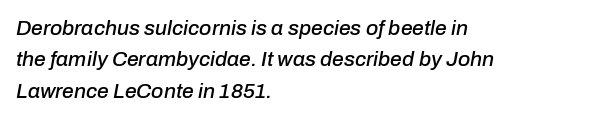
{"italic": "yes", "lean": "right", "slant_degrees": 10, "underline": "no", "align": "left", "line_spacing": "normal", "line_spacing_ratio": 1.5, "letter_spacing": "normal", "letter_spacing_em": 0.0, "glyph_px": 21}
